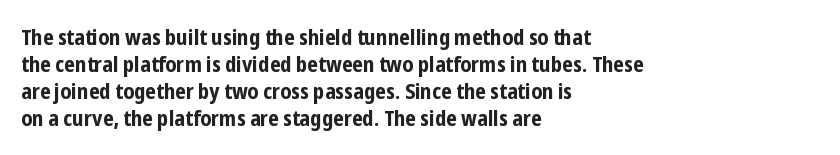
The setting favours the left margin, as ordinary paragraphs usually do. The strip under each line holds only bare page. Every letter is thick-stroked: bold, no question. In terms of posture, this sample is upright. Is the letter spacing exaggerated? No — it looks like the ordinary default.
